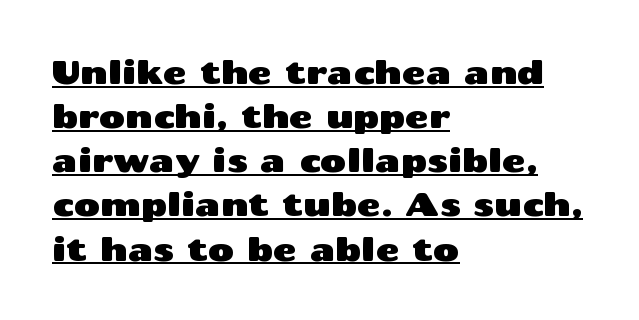
The image shows 32 px wide sans-serif type, upright; set left-aligned, normal line spacing (1.38x), normal letter spacing, underlined; medium stroke contrast and a medium x-height.
